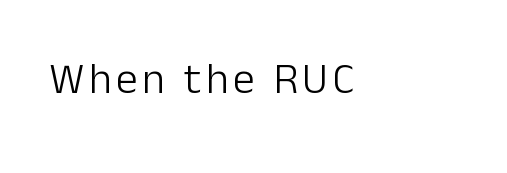
Q: Is the text bold? A: No.
Q: Is the text italic (slanted)? A: No, it is upright.
Q: Is the typeface a serif or a sans-serif typeface? A: Sans-serif.
Q: Is the text underlined? A: No.
Q: How is the paragraph aligned? A: Left-aligned.
Q: Width (condensed, normal, or wide)? A: Normal.
Q: Stroke contrast? A: Low.
Q: x-height? A: Medium.
Q: Monospaced? A: No.
